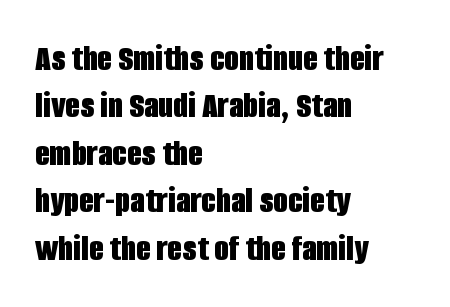
Q: Is the text bold? A: Yes.
Q: Is the text italic (slanted)? A: No, it is upright.
Q: Is the typeface a serif or a sans-serif typeface? A: Sans-serif.
Q: Is the text underlined? A: No.
Q: How is the paragraph aligned? A: Left-aligned.
Q: Is the spacing between letters normal or unusually wide? A: Normal.
Q: Is the spacing between lines tight, normal or loose? A: Normal.
Q: Width (condensed, normal, or wide)? A: Condensed.
Q: Stroke contrast? A: Low.
Q: x-height? A: Large.
Q: Monospaced? A: No.
